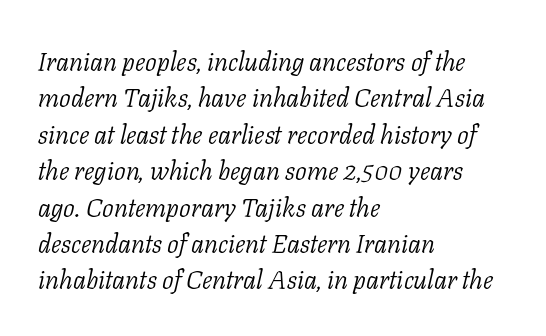
Is the type heavy? It reads as light-to-regular instead. A normal amount of white space separates one row of letters from the next. Teacher's note: observe the even left margin — that is flush-left alignment. Inter-character spacing is left at the font's built-in metrics. Underline: absent.
